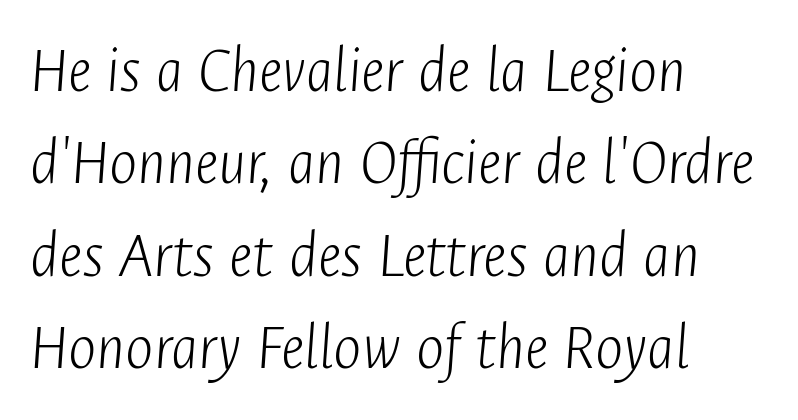
{"italic": "yes", "lean": "right", "slant_degrees": 4, "bold": "no", "weight": "light", "width": "condensed", "stroke_contrast": "low", "x_height": "medium", "monospaced": "no", "underline": "no", "align": "left", "line_spacing": "normal", "line_spacing_ratio": 1.38, "letter_spacing": "normal", "letter_spacing_em": 0.0, "glyph_px": 67}
